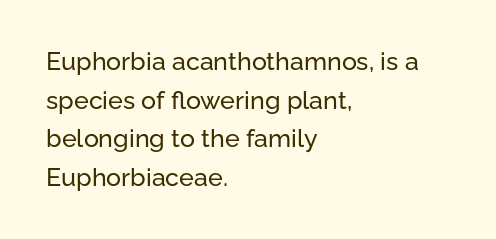
Inter-character spacing is left at the font's built-in metrics. Quick note: underline off. Horizontal alignment here is leftward, the default for most running prose. Posture: vertical. Line spacing here is normal.
